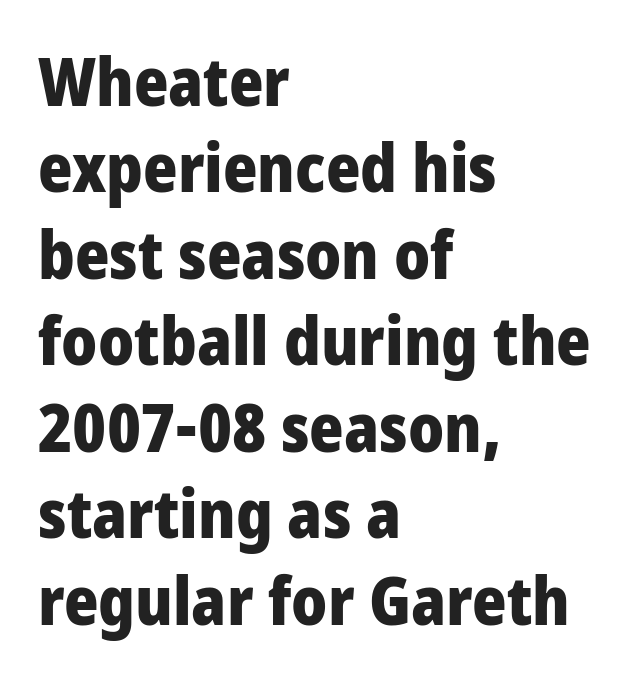
Casual observation: everything's shoved over to the left. Regarding serifs, this sample does without them. Short note: letters normally spaced. A normal amount of white space separates one row of letters from the next. The font is running at its bold setting. Is there any slant? The stems are plumb.
